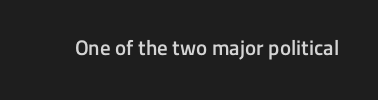
The image shows 21 px text type, upright; set normal letter spacing, not underlined.
